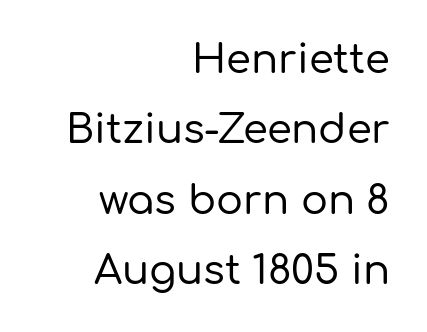
There is no visible air inserted between adjacent glyphs. In CSS terms this would be text-align: right. Notice how the stems are strictly vertical — no italics here. Nobody drew a line under any word here.
